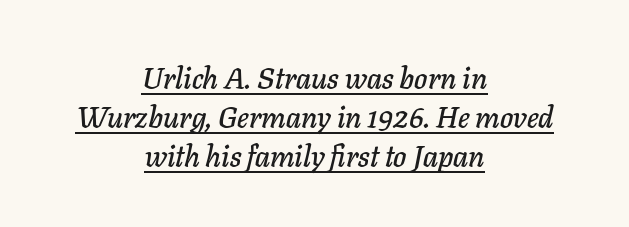
{"italic": "yes", "lean": "right", "slant_degrees": 11, "width": "normal", "stroke_contrast": "low", "x_height": "medium", "monospaced": "no", "underline": "yes", "align": "center", "line_spacing": "normal", "line_spacing_ratio": 1.3, "letter_spacing": "normal", "letter_spacing_em": 0.0, "glyph_px": 30}
